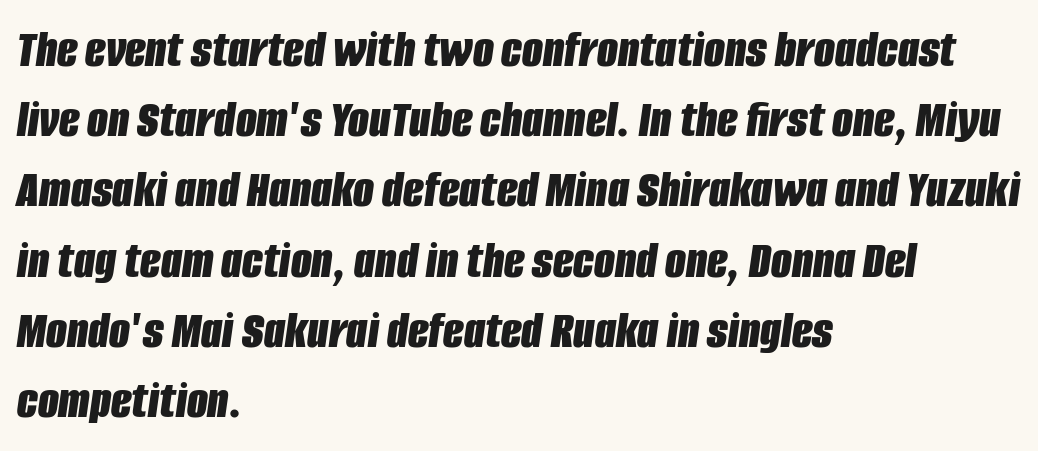
The image shows 54 px bold, condensed type, italic (leaning right); set left-aligned, normal line spacing (1.3x), normal letter spacing, not underlined; low stroke contrast and a large x-height.
